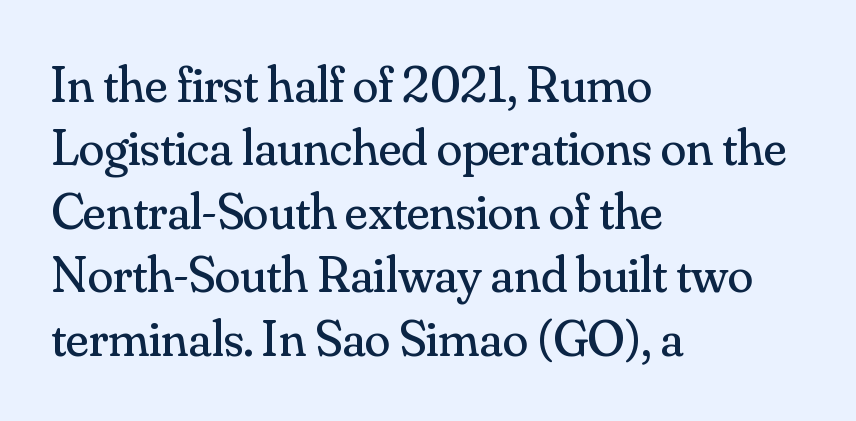
The image shows 52 px regular-weight serif type, upright; set left-aligned, line spacing 1.22x, normal letter spacing, not underlined; medium stroke contrast and a small x-height.
